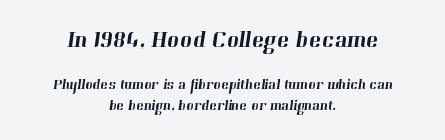
Between these two stacked blocks, the higher one wins on size. Standard letterfit; no display-style spreading of the glyphs. Baseline-to-baseline distance is the conventional proportion of letter height. Casual observation: everything's sitting right in the middle.
